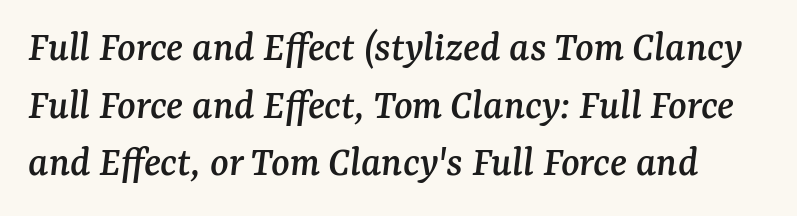
{"serif": "yes", "italic": "yes", "lean": "right", "slant_degrees": 7, "width": "normal", "stroke_contrast": "medium", "x_height": "medium", "monospaced": "no", "underline": "no", "line_spacing": "normal", "line_spacing_ratio": 1.34, "letter_spacing": "normal", "letter_spacing_em": 0.0, "glyph_px": 43}
